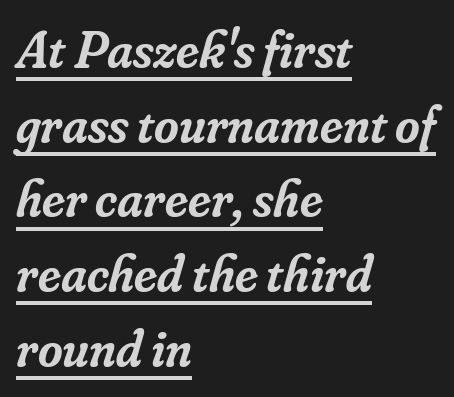
Q: Is the text bold? A: Semi-bold.
Q: Is the text italic (slanted)? A: Yes, it leans right by about 16 degrees.
Q: Is the typeface a serif or a sans-serif typeface? A: Serif.
Q: Is the text underlined? A: Yes.
Q: How is the paragraph aligned? A: Left-aligned.
Q: Is the spacing between letters normal or unusually wide? A: Normal.
Q: Is the spacing between lines tight, normal or loose? A: Normal.
Q: Width (condensed, normal, or wide)? A: Normal.
Q: Stroke contrast? A: Low.
Q: x-height? A: Small.
Q: Monospaced? A: No.
